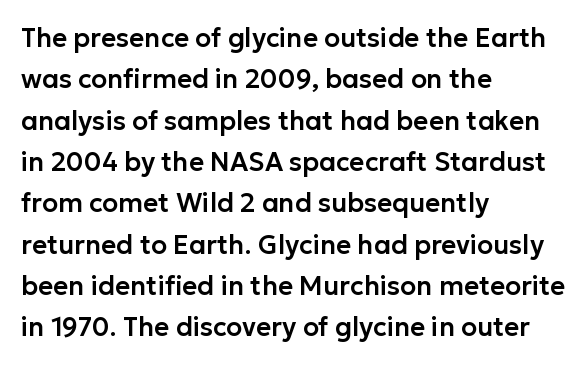
The image shows 26 px text type, upright; set left-aligned, normal line spacing (1.59x), normal letter spacing, not underlined.
